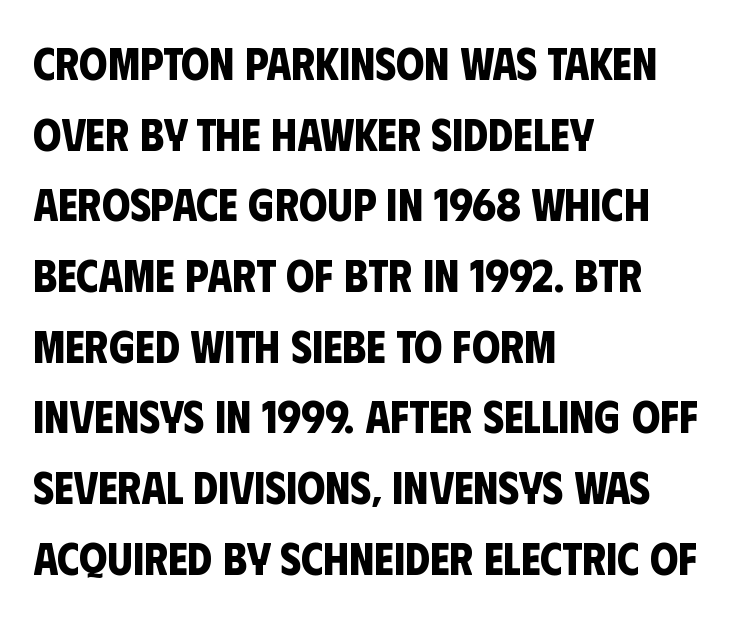
Reading down the column, the eye jumps a familiar distance to each next line. Think of a printed novel: that variable character pitch is what you see here. Compared with an ordinary text face, these strokes are far heavier — a full bold. Short and long lines alike share a common starting point at left. Quick note: underline off.
